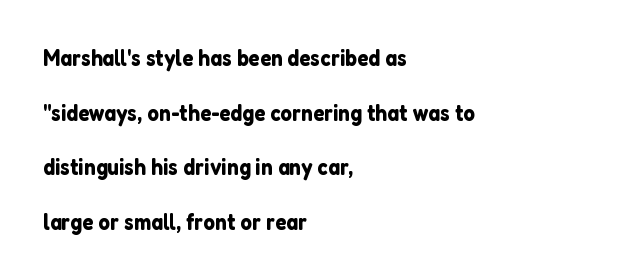
Q: Is the text italic (slanted)? A: No, it is upright.
Q: Is the text underlined? A: No.
Q: How is the paragraph aligned? A: Left-aligned.
Q: Is the spacing between letters normal or unusually wide? A: Normal.
Q: Is the spacing between lines tight, normal or loose? A: Loose.
